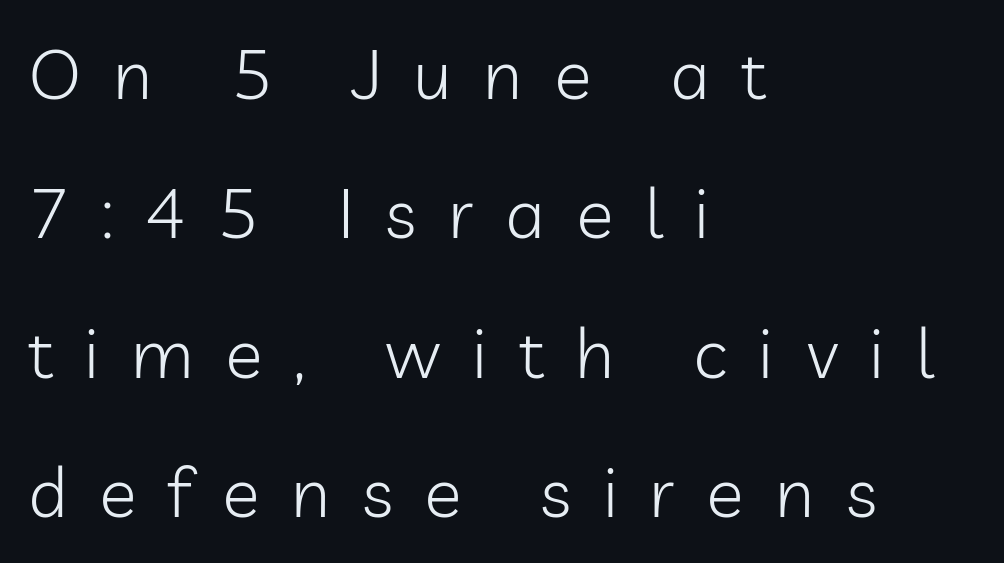
The image shows 70 px light sans-serif type, upright; set left-aligned, loose line spacing (1.99x), unusually wide letter spacing (+0.45 em), not underlined; low stroke contrast and a medium x-height.
